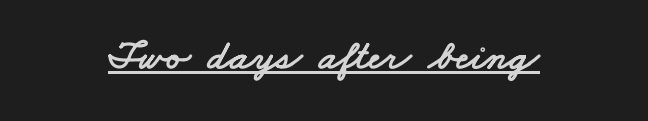
Q: Is the typeface a serif or a sans-serif typeface? A: Sans-serif.
Q: Is the text underlined? A: Yes.
Q: Is the spacing between letters normal or unusually wide? A: Normal.
Q: Width (condensed, normal, or wide)? A: Wide.
Q: Stroke contrast? A: Low.
Q: x-height? A: Small.
Q: Monospaced? A: No.
